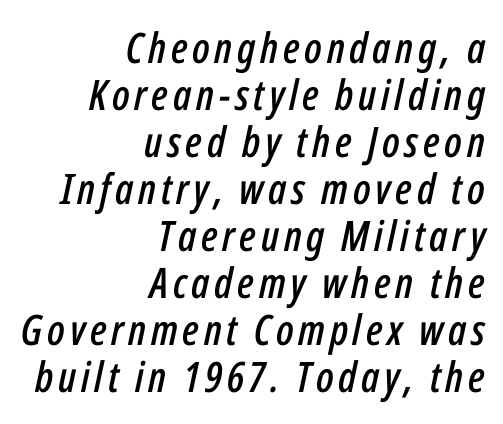
Q: Is the text italic (slanted)? A: Yes, it leans right by about 12 degrees.
Q: Is the text underlined? A: No.
Q: How is the paragraph aligned? A: Right-aligned.
Q: Is the spacing between lines tight, normal or loose? A: Tight.
Q: Width (condensed, normal, or wide)? A: Condensed.
Q: Stroke contrast? A: Low.
Q: x-height? A: Medium.
Q: Monospaced? A: No.
